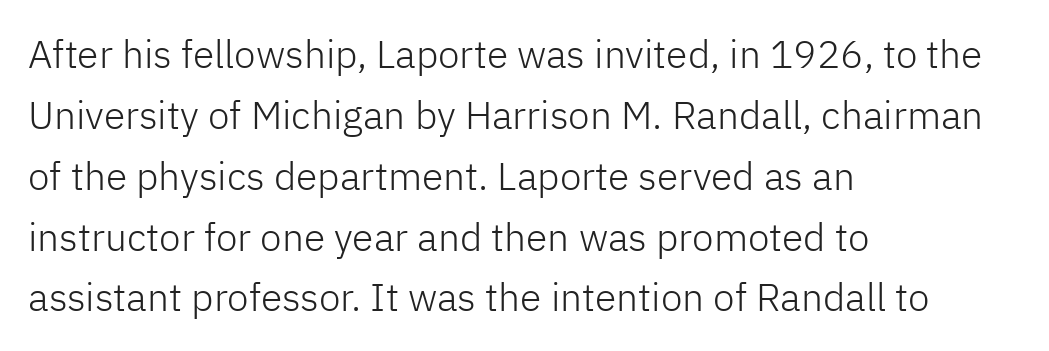
{"serif": "no", "italic": "no", "bold": "no", "weight": "light", "width": "normal", "stroke_contrast": "low", "x_height": "medium", "monospaced": "no", "underline": "no", "align": "left", "line_spacing": "normal", "line_spacing_ratio": 1.56, "letter_spacing": "normal", "letter_spacing_em": 0.0, "glyph_px": 39}
